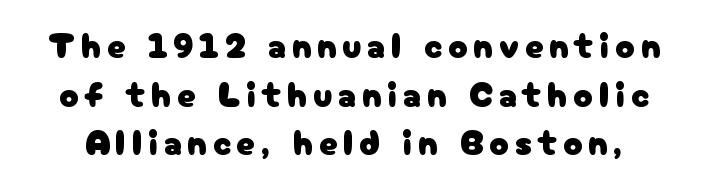
The strip under each line holds only bare page. Looks like regular typesetting: each glyph gets only the width it needs. The rendering uses a moderate line-height, typical for paragraphs. Posture: upright roman. Note: no serifs on the glyphs.
